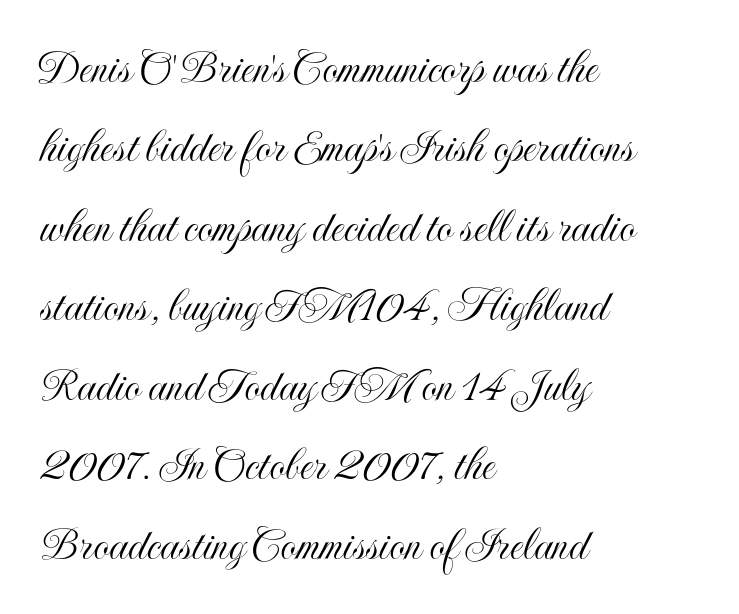
The face used here is proportionally spaced, like ordinary book or web type. Words appear dense and cohesive because spacing is normal. The rendering uses a moderate line-height, typical for paragraphs. Line beginnings align vertically; line endings do not. Unmarked baselines from the first word to the last.
